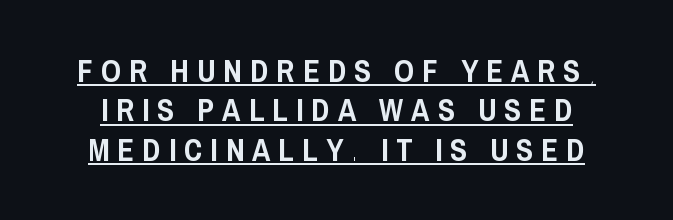
Q: Is the text italic (slanted)? A: No, it is upright.
Q: Is the typeface a serif or a sans-serif typeface? A: Sans-serif.
Q: Is the text underlined? A: Yes.
Q: Is the spacing between letters normal or unusually wide? A: Unusually wide.
Q: Is the spacing between lines tight, normal or loose? A: Normal.
Q: Width (condensed, normal, or wide)? A: Condensed.
Q: Stroke contrast? A: Low.
Q: x-height? A: Large.
Q: Monospaced? A: No.
